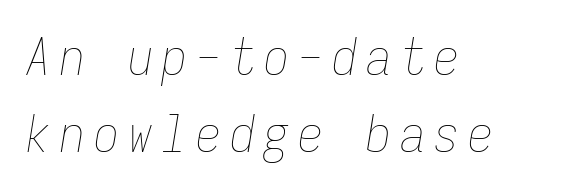
The image shows 50 px thin, condensed type, italic (leaning right), monospaced; set left-aligned, normal line spacing (1.55x), not underlined; low stroke contrast and a medium x-height.
